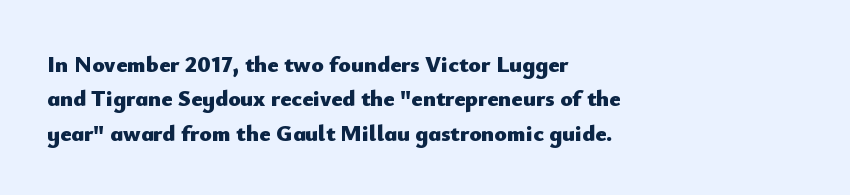
The space directly below the letters is spotless. Interline gaps are of average width in this sample. Ascenders rise straight up at ninety degrees. The rendering anchors every line to the left-hand side. The horizontal fit of the characters is conventional and even. The sample has been set heavy, in full bold.
